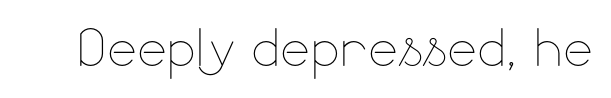
The image shows 71 px thin type, upright; set normal letter spacing, not underlined; low stroke contrast and a small x-height.
